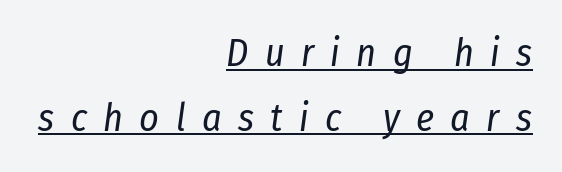
The image shows 38 px regular-weight, condensed type, italic (leaning right); set right-aligned, normal line spacing (1.7x), unusually wide letter spacing (+0.43 em), underlined; low stroke contrast and a medium x-height.
